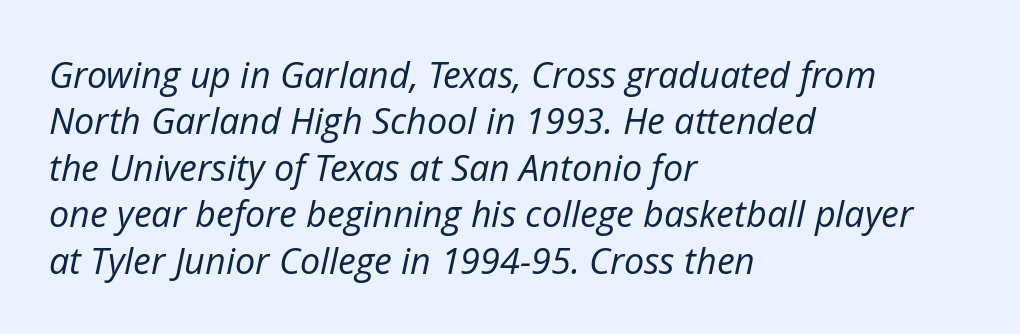
{"italic": "yes", "lean": "right", "slant_degrees": 12, "bold": "no", "weight": "regular", "width": "normal", "stroke_contrast": "low", "x_height": "medium", "monospaced": "no", "underline": "no", "align": "left", "line_spacing": "normal", "line_spacing_ratio": 1.29, "letter_spacing": "normal", "letter_spacing_em": 0.0, "glyph_px": 36}
